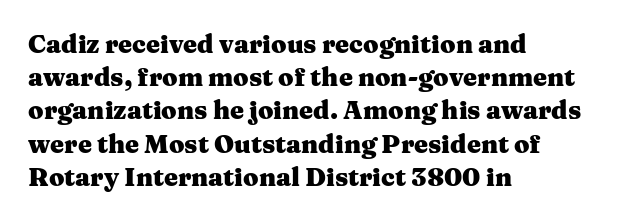
Q: Is the text bold? A: Yes.
Q: Is the text italic (slanted)? A: No, it is upright.
Q: Is the text underlined? A: No.
Q: How is the paragraph aligned? A: Left-aligned.
Q: Is the spacing between letters normal or unusually wide? A: Normal.
Q: Is the spacing between lines tight, normal or loose? A: Normal.
